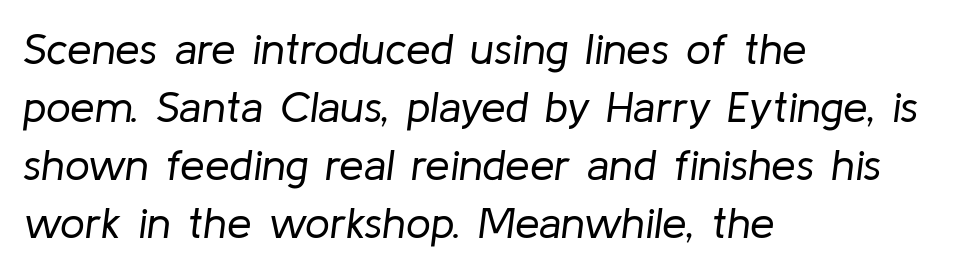
The image shows 44 px regular-weight type, italic (leaning right); set left-aligned, normal line spacing (1.32x), normal letter spacing, not underlined; low stroke contrast and a medium x-height.
